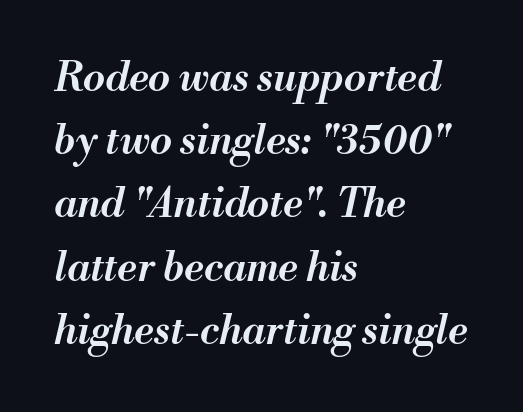
{"italic": "yes", "lean": "right", "slant_degrees": 13, "bold": "semi", "weight": "semibold", "width": "normal", "stroke_contrast": "medium", "x_height": "small", "monospaced": "no", "underline": "no", "align": "left", "line_spacing": "normal", "line_spacing_ratio": 1.58, "letter_spacing": "normal", "letter_spacing_em": 0.0, "glyph_px": 40}
